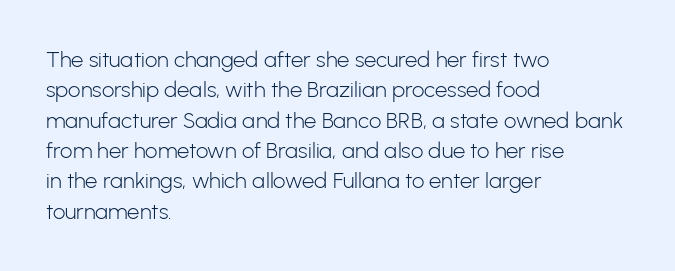
The image shows 22 px text type, upright; set left-aligned, normal line spacing (1.38x), normal letter spacing, not underlined.
